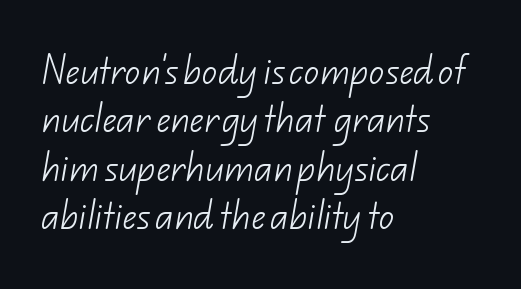
The image shows 31 px light sans-serif type; set left-aligned, normal line spacing (1.56x), normal letter spacing, not underlined; low stroke contrast and a small x-height.
